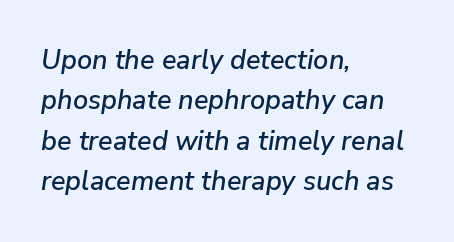
{"italic": "yes", "lean": "right", "slant_degrees": 9, "underline": "no", "align": "left", "line_spacing": "normal", "line_spacing_ratio": 1.5, "letter_spacing": "normal", "letter_spacing_em": 0.0, "glyph_px": 27}
